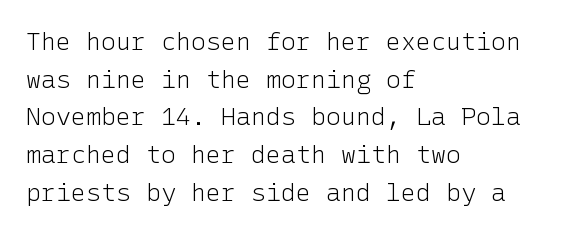
The image shows 25 px text type, upright; set left-aligned, normal line spacing (1.51x), normal letter spacing, not underlined.
